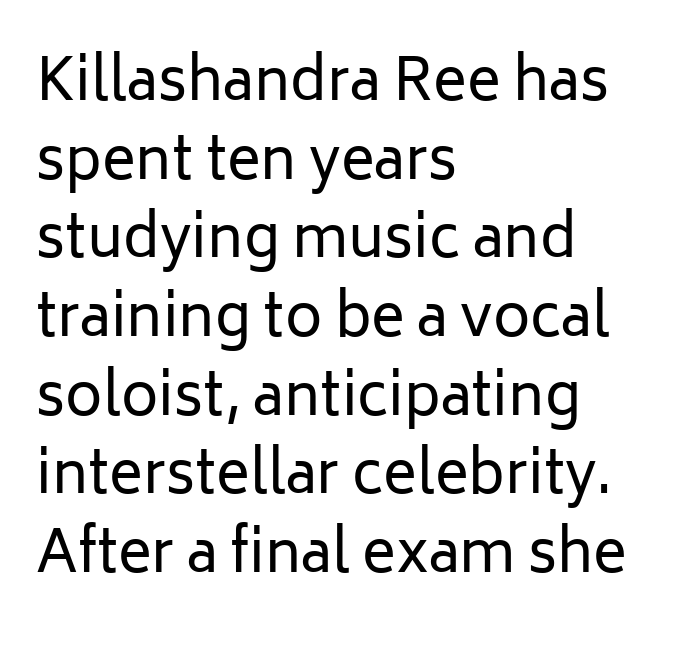
The image shows 57 px regular-weight sans-serif type, upright; set left-aligned, normal line spacing (1.38x), normal letter spacing, not underlined; low stroke contrast and a medium x-height.
